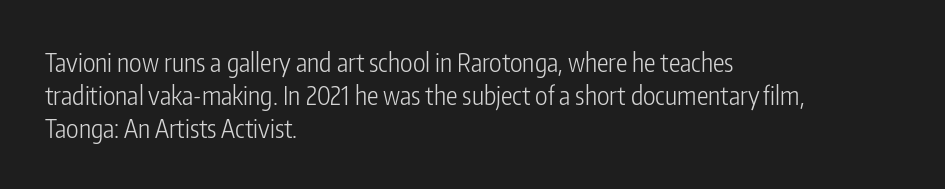
Q: Is the text bold? A: No.
Q: Is the text italic (slanted)? A: No, it is upright.
Q: Is the text underlined? A: No.
Q: How is the paragraph aligned? A: Left-aligned.
Q: Is the spacing between letters normal or unusually wide? A: Normal.
Q: Is the spacing between lines tight, normal or loose? A: Normal.
